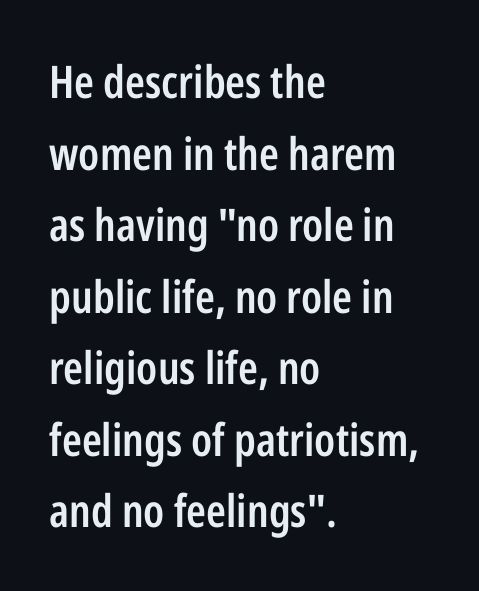
Is this a sans? Yes — the strokes have no serifs. What stands out about the letter spacing? Nothing — it is the standard amount. The sample has been set in demibold, a notch under bold. The space between consecutive lines is moderate.
